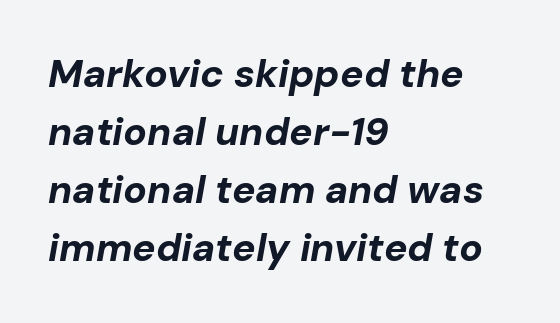
Q: Is the text bold? A: Yes.
Q: Is the text italic (slanted)? A: Yes, it leans right by about 10 degrees.
Q: Is the text underlined? A: No.
Q: How is the paragraph aligned? A: Left-aligned.
Q: Is the spacing between letters normal or unusually wide? A: Normal.
Q: Is the spacing between lines tight, normal or loose? A: Normal.
Q: Width (condensed, normal, or wide)? A: Normal.
Q: Stroke contrast? A: Low.
Q: x-height? A: Medium.
Q: Monospaced? A: No.
